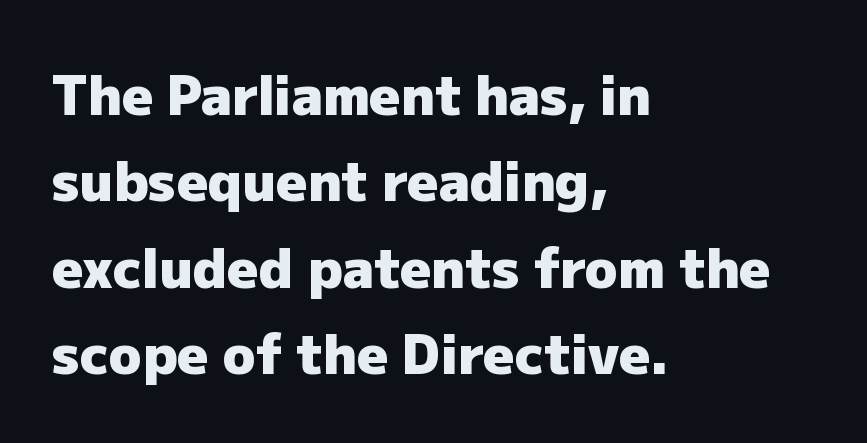
Q: Is the text bold? A: Yes.
Q: Is the text italic (slanted)? A: No, it is upright.
Q: Is the typeface a serif or a sans-serif typeface? A: Sans-serif.
Q: Is the text underlined? A: No.
Q: How is the paragraph aligned? A: Left-aligned.
Q: Is the spacing between letters normal or unusually wide? A: Normal.
Q: Is the spacing between lines tight, normal or loose? A: Normal.
Q: Width (condensed, normal, or wide)? A: Normal.
Q: Stroke contrast? A: Low.
Q: x-height? A: Medium.
Q: Monospaced? A: No.
